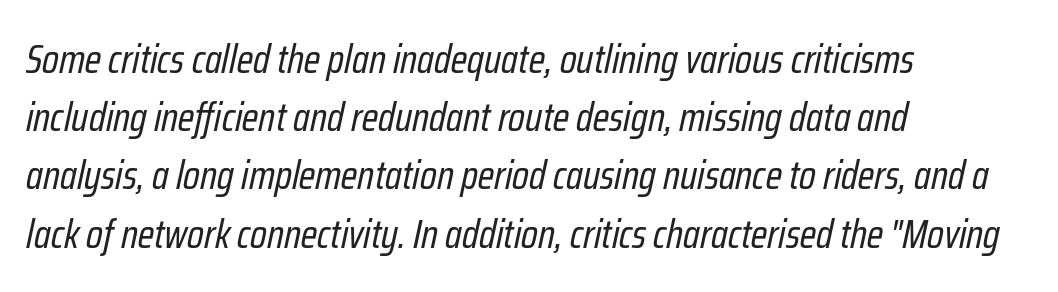
Q: Is the text bold? A: No.
Q: Is the text italic (slanted)? A: Yes, it leans right by about 12 degrees.
Q: Is the text underlined? A: No.
Q: How is the paragraph aligned? A: Left-aligned.
Q: Is the spacing between letters normal or unusually wide? A: Normal.
Q: Is the spacing between lines tight, normal or loose? A: Normal.
Q: Width (condensed, normal, or wide)? A: Condensed.
Q: Stroke contrast? A: Low.
Q: x-height? A: Medium.
Q: Monospaced? A: No.
